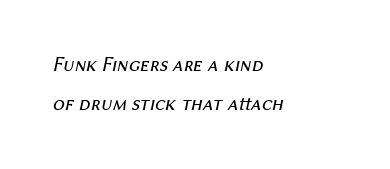
Stroke thickness stays within the range of a standard reading face or lighter. The font's italic variant was chosen for this text. These lines are set flush left with a ragged right edge. The glyphs are unaccompanied by any horizontal stroke below them.
